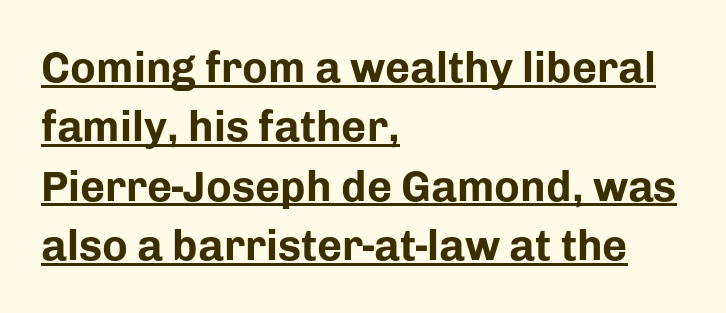
Q: Is the text bold? A: Yes.
Q: Is the text italic (slanted)? A: No, it is upright.
Q: Is the typeface a serif or a sans-serif typeface? A: Sans-serif.
Q: Is the text underlined? A: Yes.
Q: How is the paragraph aligned? A: Left-aligned.
Q: Is the spacing between letters normal or unusually wide? A: Normal.
Q: Is the spacing between lines tight, normal or loose? A: Normal.
Q: Width (condensed, normal, or wide)? A: Normal.
Q: Stroke contrast? A: Low.
Q: x-height? A: Medium.
Q: Monospaced? A: No.
